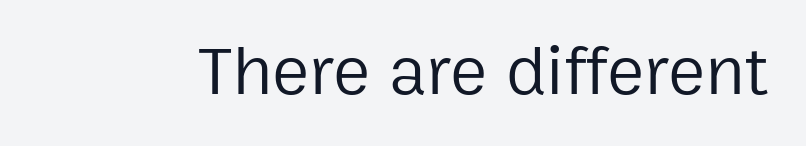
Vertical stems look standard width or narrower in stroke. The glyphs are unaccompanied by any horizontal stroke below them. Unlike italic type, these characters show no tilt at all. Honestly, the letter spacing is just normal — you wouldn't notice it. Varying glyph widths throughout — classic text-font behaviour.
